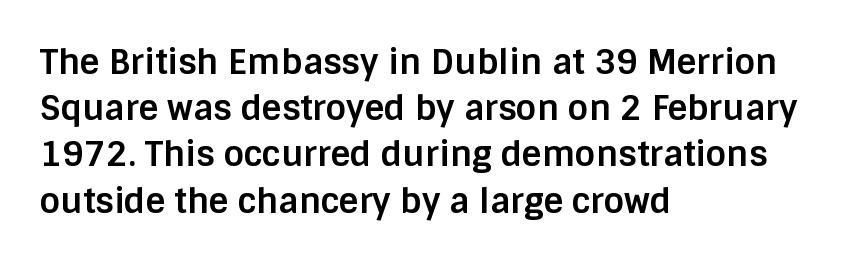
Which margin do the lines hug? The left one — the right edge is uneven. Has an underline been added? It has not. This rendering leaves character spacing at its baseline value. The font family rendered here belongs to the sans-serif group.
